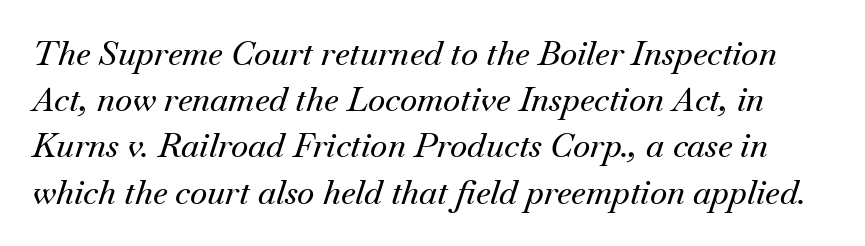
{"serif": "yes", "italic": "yes", "lean": "right", "slant_degrees": 18, "width": "normal", "stroke_contrast": "medium", "x_height": "small", "monospaced": "no", "underline": "no", "line_spacing": "normal", "line_spacing_ratio": 1.4, "letter_spacing": "normal", "letter_spacing_em": 0.0, "glyph_px": 33}
